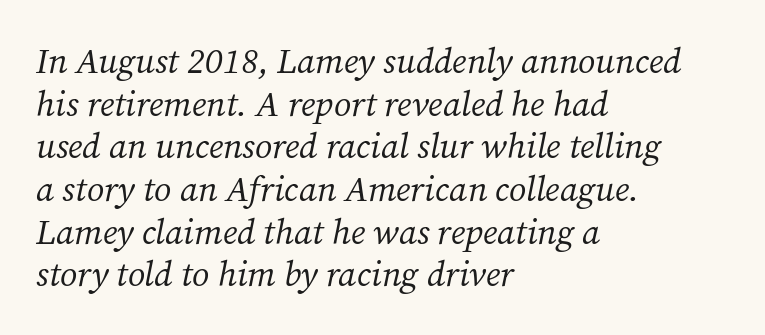
Q: Is the text bold? A: No.
Q: Is the text italic (slanted)? A: Yes, it leans right by about 12 degrees.
Q: Is the typeface a serif or a sans-serif typeface? A: Serif.
Q: Is the text underlined? A: No.
Q: How is the paragraph aligned? A: Left-aligned.
Q: Is the spacing between letters normal or unusually wide? A: Normal.
Q: Width (condensed, normal, or wide)? A: Normal.
Q: Stroke contrast? A: Medium.
Q: x-height? A: Medium.
Q: Monospaced? A: No.
